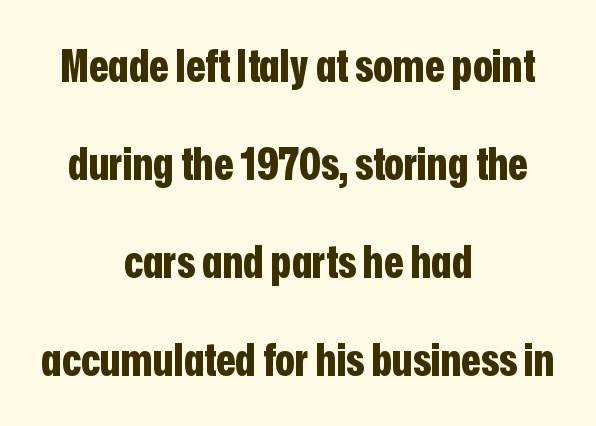
The typesetter chose a symmetrical, centered arrangement here. The strokes are fattened all the way to bold. Leading is clearly above the norm, producing a sparse column. Do the characters align in a grid? No, the font is proportional. What kind of face is this? One without serifs — a sans. Letters rest on an invisible, unmarked baseline.
